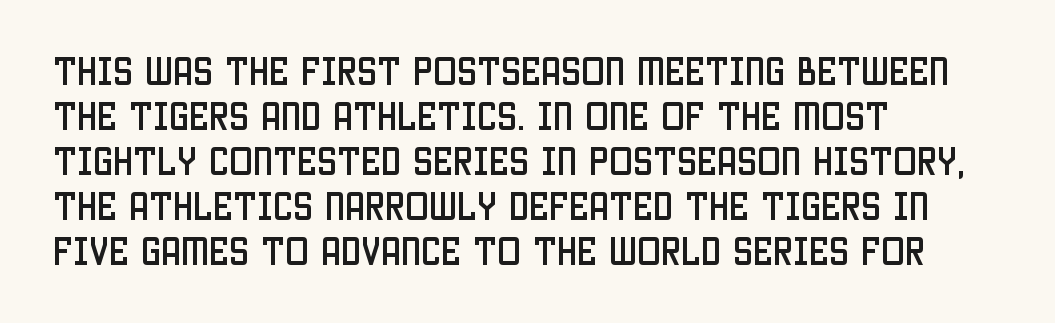
The image shows 32 px condensed sans-serif type, upright; set left-aligned, normal line spacing (1.41x), normal letter spacing, not underlined; low stroke contrast and a large x-height.
